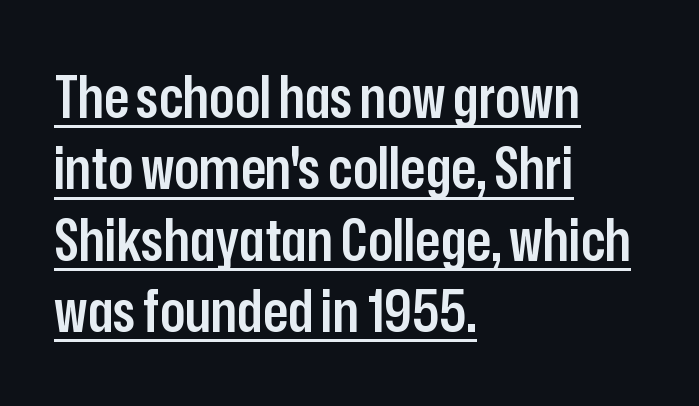
{"serif": "no", "italic": "no", "bold": "semi", "weight": "semibold", "width": "condensed", "stroke_contrast": "low", "x_height": "medium", "monospaced": "no", "underline": "yes", "align": "left", "line_spacing_ratio": 1.23, "letter_spacing": "normal", "letter_spacing_em": 0.0, "glyph_px": 58}
